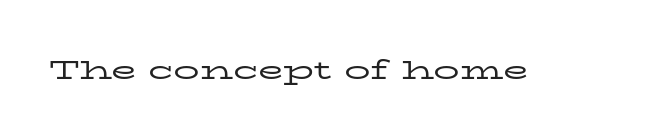
{"italic": "no", "bold": "no", "underline": "no", "letter_spacing": "normal", "letter_spacing_em": 0.0, "glyph_px": 26}
